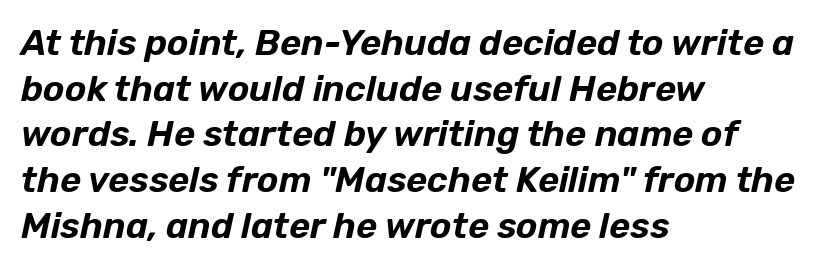
Q: Is the text italic (slanted)? A: Yes, it leans right by about 12 degrees.
Q: Is the text underlined? A: No.
Q: How is the paragraph aligned? A: Left-aligned.
Q: Is the spacing between letters normal or unusually wide? A: Normal.
Q: Is the spacing between lines tight, normal or loose? A: Normal.
Q: Width (condensed, normal, or wide)? A: Normal.
Q: Stroke contrast? A: Low.
Q: x-height? A: Medium.
Q: Monospaced? A: No.
